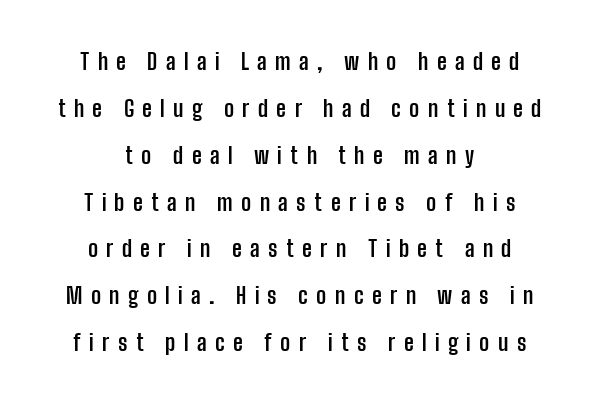
{"italic": "no", "bold": "yes", "underline": "no", "align": "center", "line_spacing": "loose", "line_spacing_ratio": 2.13, "letter_spacing": "wide", "letter_spacing_em": 0.38, "glyph_px": 22}
